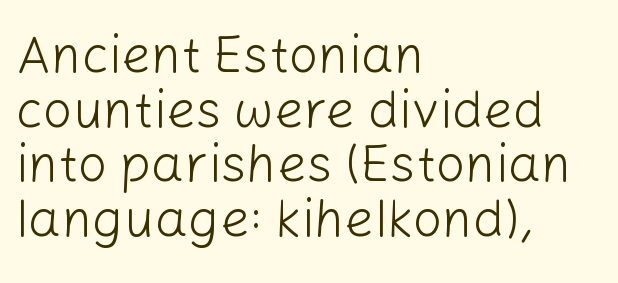
{"serif": "no", "italic": "no", "bold": "no", "weight": "light", "width": "normal", "stroke_contrast": "low", "x_height": "medium", "monospaced": "no", "underline": "no", "align": "left", "line_spacing": "tight", "line_spacing_ratio": 1.05, "letter_spacing": "normal", "letter_spacing_em": 0.0, "glyph_px": 52}
